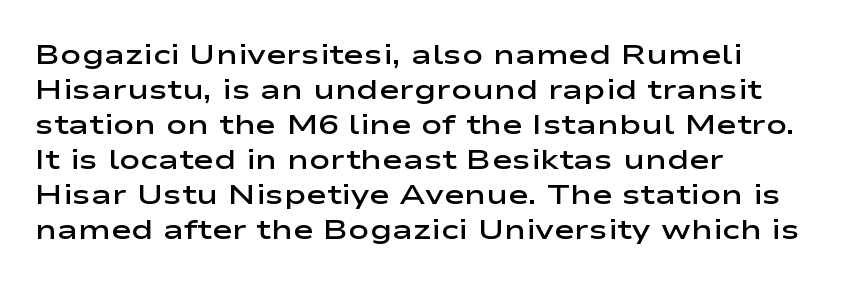
The image shows 28 px semibold, wide sans-serif type, upright; set left-aligned, normal line spacing (1.25x), normal letter spacing, not underlined; low stroke contrast and a medium x-height.
